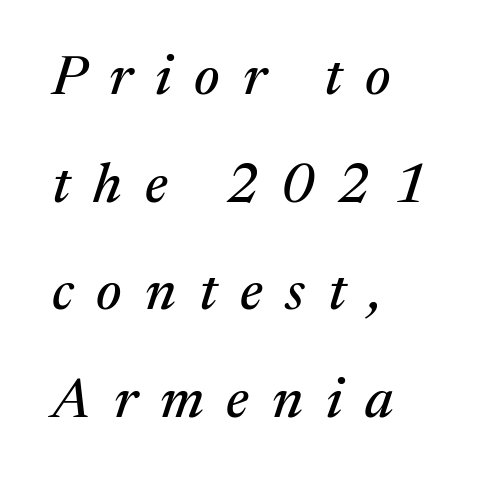
Honestly, there is no underline to notice here at all. Each letter keeps its own natural width here, so spacing adapts to shape. Rendered with sloped, italic letterforms. You could fit nearly another row in the gap between these rows. The face used here is rendered with a markedly widened letterfit. Compared with a centered layout, this one pins lines to the left instead.
